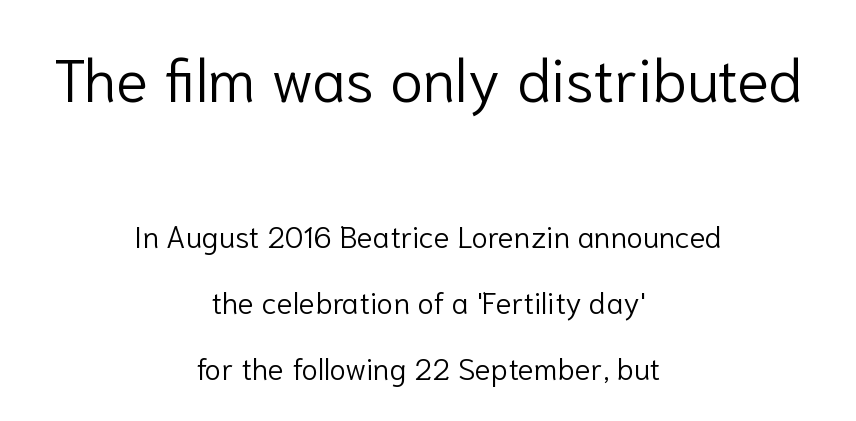
{"serif": "no", "italic": "no", "bold": "no", "weight": "light", "width": "normal", "stroke_contrast": "low", "x_height": "medium", "monospaced": "no", "underline": "no", "align": "center", "line_spacing": "loose", "line_spacing_ratio": 2.19, "letter_spacing": "normal", "letter_spacing_em": 0.0, "larger_block": "first", "size_ratio": 2.0, "glyph_px": 60}
